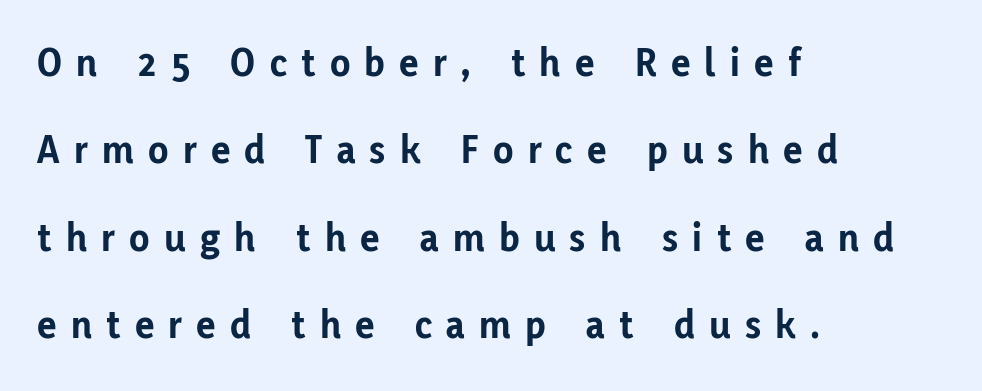
The image shows 41 px bold sans-serif type, upright; set left-aligned, loose line spacing (2.13x), unusually wide letter spacing (+0.35 em), not underlined; low stroke contrast and a medium x-height.
